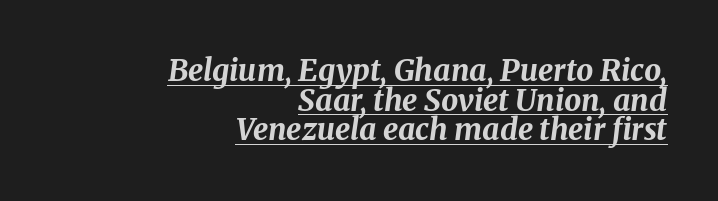
The image shows 30 px bold type, italic (leaning right); set right-aligned, tight line spacing (0.99x), normal letter spacing, underlined; medium stroke contrast and a medium x-height.
